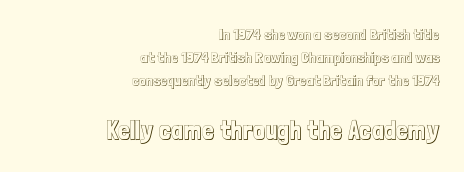
Q: Is the text italic (slanted)? A: No, it is upright.
Q: Is the text underlined? A: No.
Q: How is the paragraph aligned? A: Right-aligned.
Q: Is the spacing between letters normal or unusually wide? A: Normal.
Q: Is the spacing between lines tight, normal or loose? A: Normal.
Q: Which block of text is set in a larger size, the first (top) or the second (bottom)? A: The second (bottom) one.
